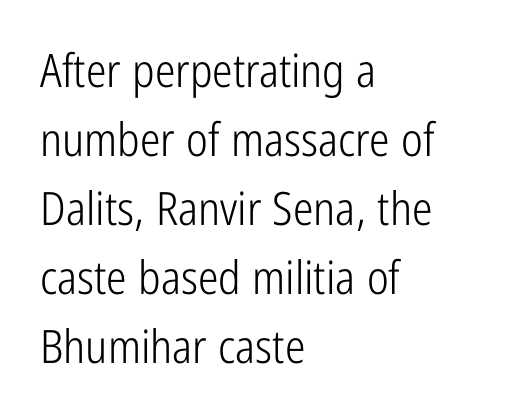
{"serif": "no", "italic": "no", "bold": "no", "weight": "light", "width": "condensed", "stroke_contrast": "low", "x_height": "medium", "monospaced": "no", "underline": "no", "align": "left", "line_spacing": "normal", "line_spacing_ratio": 1.5, "letter_spacing": "normal", "letter_spacing_em": 0.0, "glyph_px": 46}
